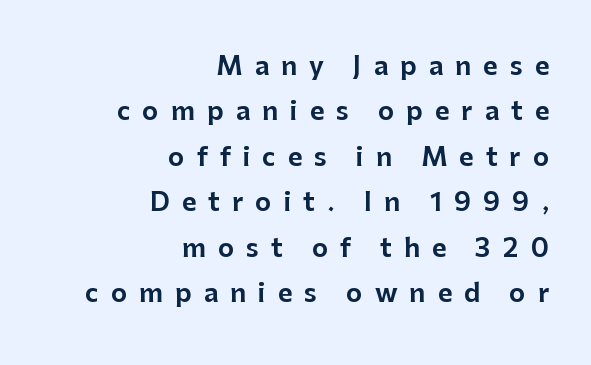
Q: Is the text italic (slanted)? A: No, it is upright.
Q: Is the text underlined? A: No.
Q: How is the paragraph aligned? A: Right-aligned.
Q: Is the spacing between letters normal or unusually wide? A: Unusually wide.
